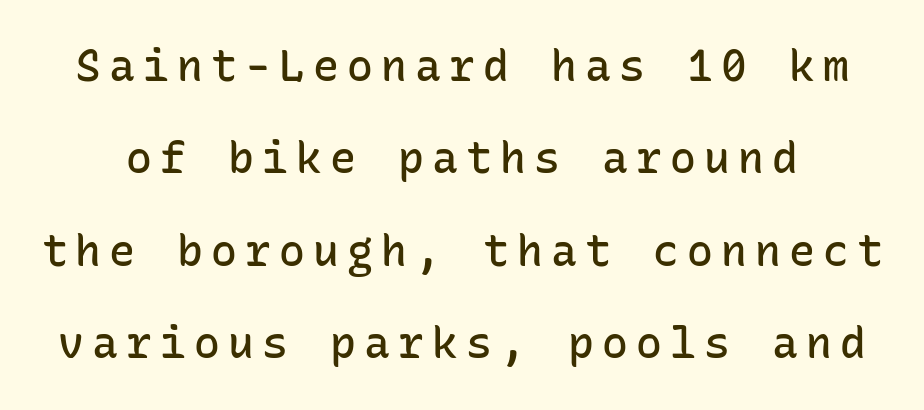
Italic? Not at all — the glyphs are vertical. The foot of each line stays bare and open. The face used here is monospaced, like something from a code editor. How would I describe the line gaps? Wide and relaxed. Note: no serifs on the glyphs.
